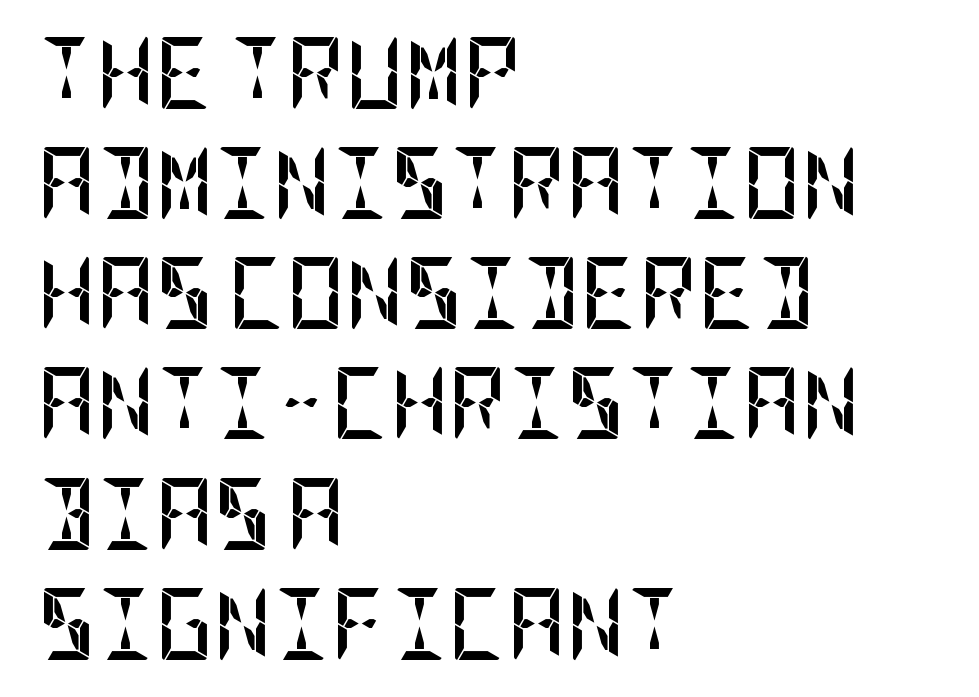
The image shows 72 px semibold, condensed sans-serif type, upright; set left-aligned, normal line spacing (1.53x), normal letter spacing, not underlined; low stroke contrast and a large x-height.
